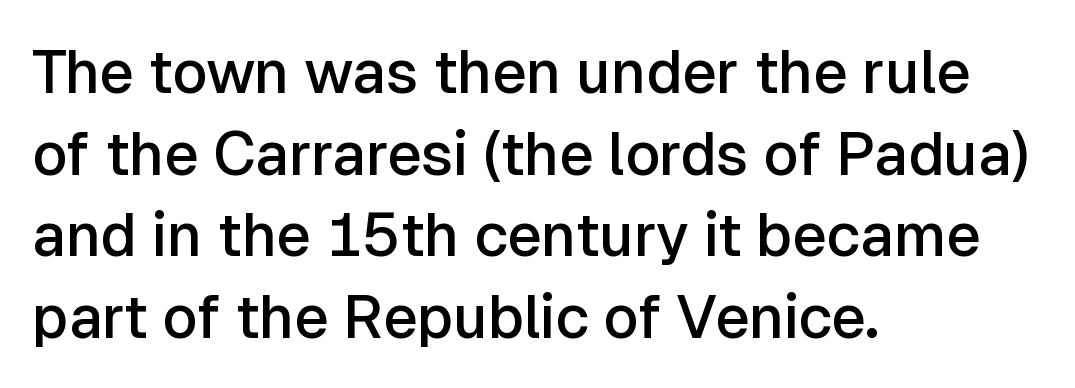
The image shows 60 px semibold sans-serif type, upright; set left-aligned, normal line spacing (1.36x), normal letter spacing, not underlined; low stroke contrast and a medium x-height.
